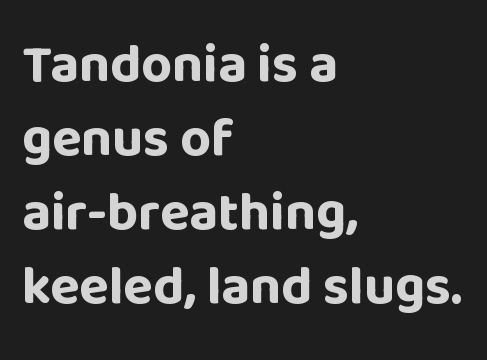
{"serif": "no", "italic": "no", "bold": "yes", "weight": "bold", "width": "normal", "stroke_contrast": "low", "x_height": "large", "monospaced": "no", "underline": "no", "align": "left", "line_spacing": "normal", "line_spacing_ratio": 1.37, "letter_spacing": "normal", "letter_spacing_em": 0.0, "glyph_px": 54}
